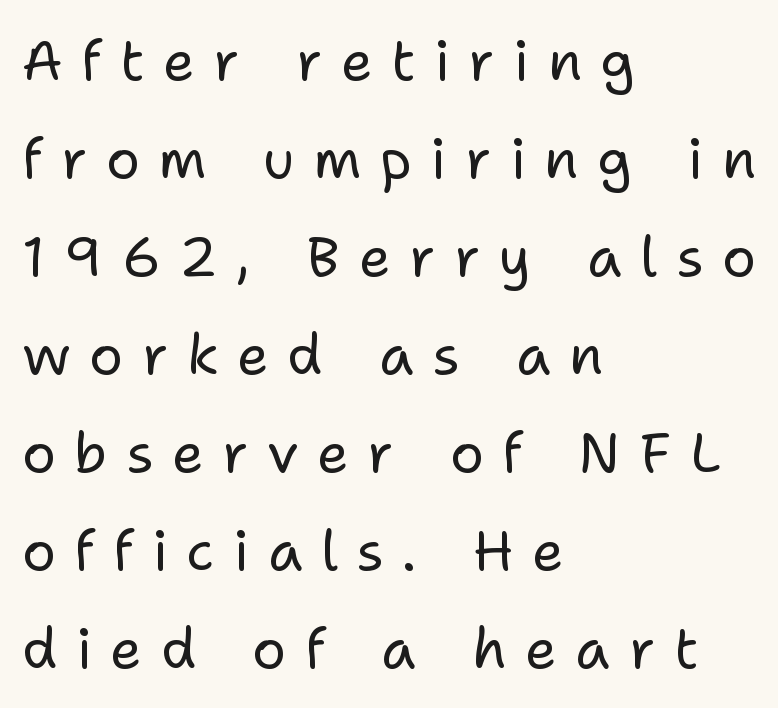
The image shows 56 px regular-weight sans-serif type, upright; set left-aligned, line spacing 1.75x, unusually wide letter spacing (+0.33 em), not underlined; low stroke contrast and a medium x-height.
